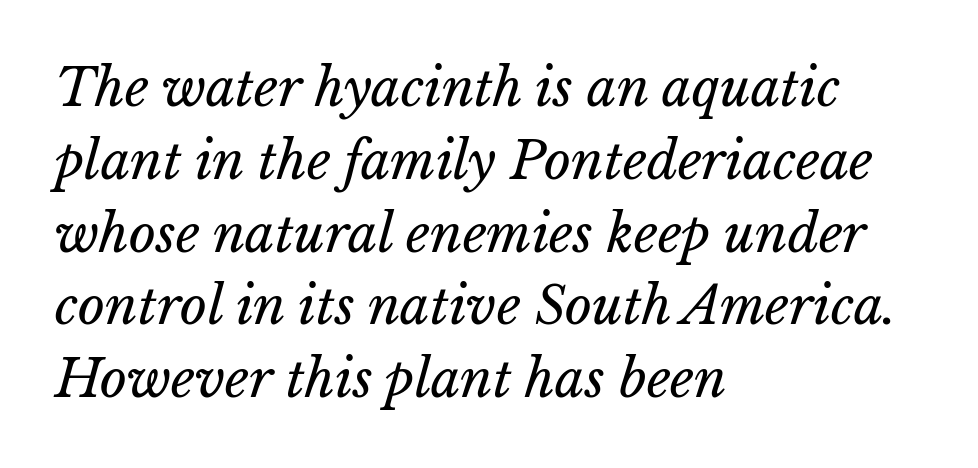
The specimen omits any rule beneath the text block's lines. You could not count columns in this text — the font is proportionally spaced. Each word holds together tightly as a unit, with standard inter-letter gaps. The cut favours lightness, reaching ordinary text weight at its darkest. The paragraph shown leans on its left margin.
